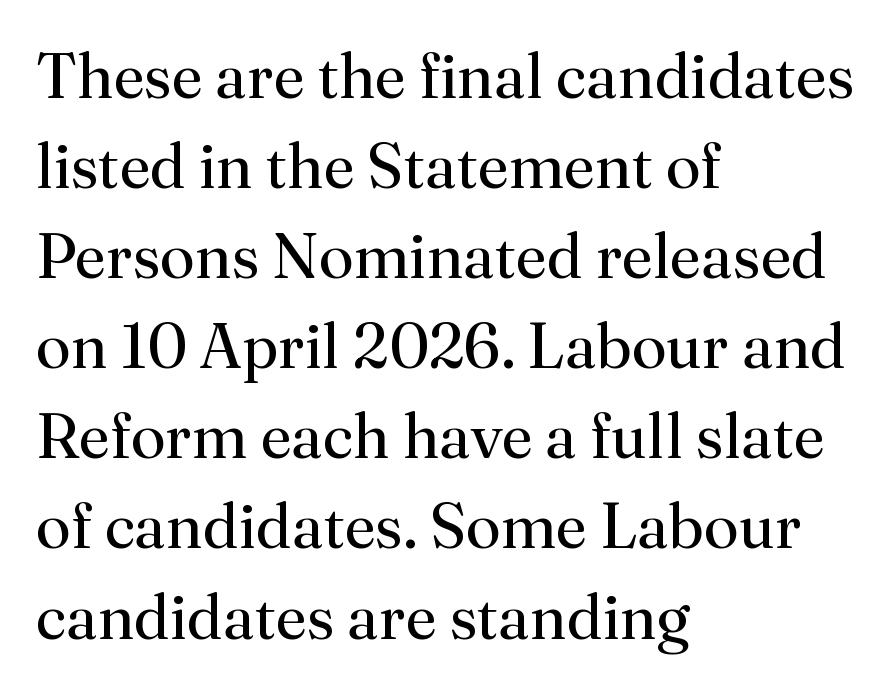
{"serif": "yes", "italic": "no", "bold": "no", "weight": "regular", "width": "normal", "stroke_contrast": "medium", "x_height": "small", "monospaced": "no", "underline": "no", "align": "left", "line_spacing": "normal", "line_spacing_ratio": 1.43, "letter_spacing": "normal", "letter_spacing_em": 0.0, "glyph_px": 63}
